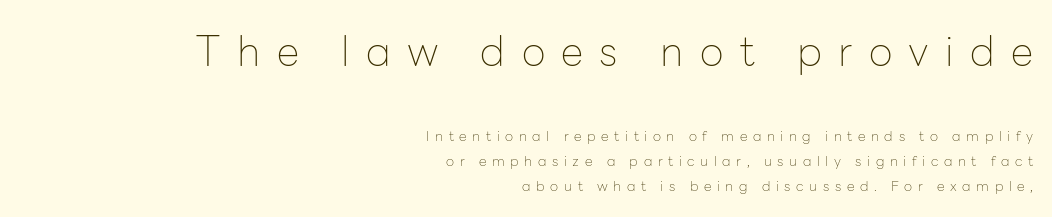
The image shows 41 px thin sans-serif type, upright; set right-aligned, line spacing 1.77x, unusually wide letter spacing (+0.4 em), not underlined; the first (top) block is 2.93x larger; low stroke contrast and a medium x-height.
